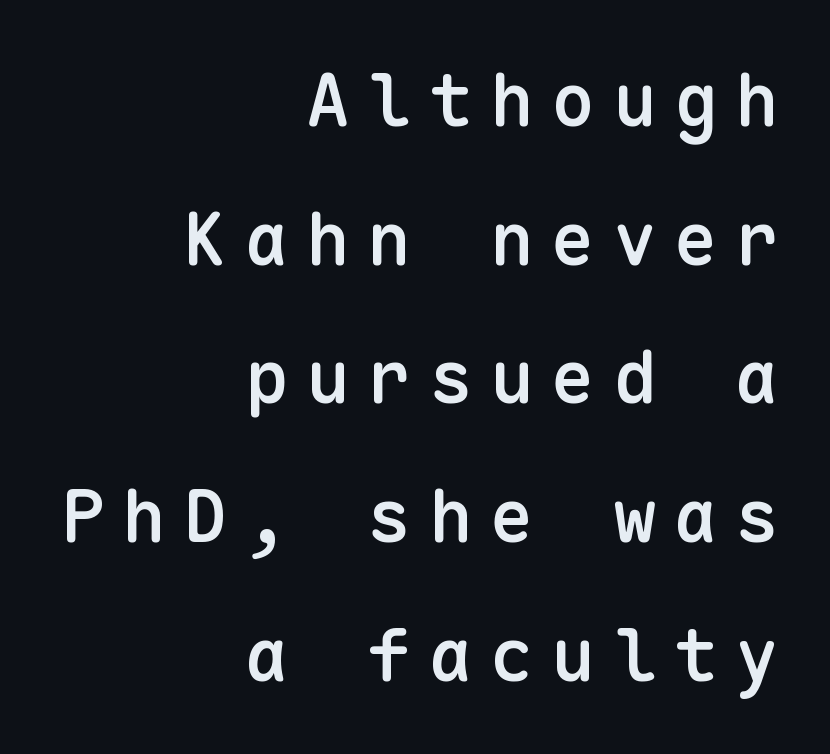
The image shows 73 px semibold sans-serif type, upright, monospaced; set right-aligned, loose line spacing (1.9x), unusually wide letter spacing (+0.24 em), not underlined; low stroke contrast and a medium x-height.
